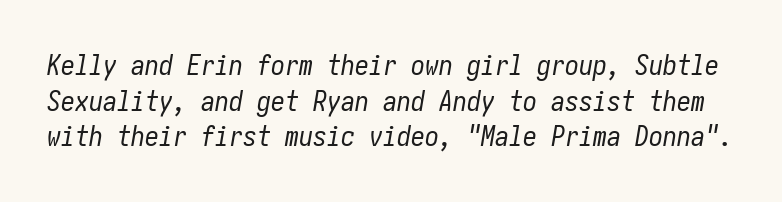
{"italic": "yes", "lean": "right", "slant_degrees": 10, "bold": "no", "weight": "regular", "width": "condensed", "stroke_contrast": "low", "x_height": "medium", "underline": "no", "line_spacing": "normal", "line_spacing_ratio": 1.27, "letter_spacing": "normal", "letter_spacing_em": 0.0, "glyph_px": 28}
